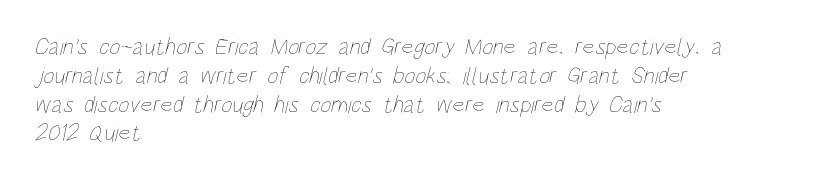
The image shows 24 px text type; set left-aligned, line spacing 1.2x, normal letter spacing, not underlined.
